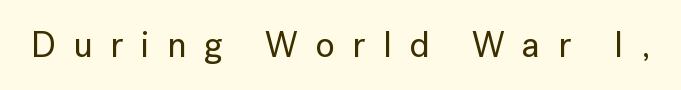
You can tell it's not italic because the verticals are truly vertical. Spacing verdict: proportional, widths tailored to each character. What kind of face is this? One without serifs — a sans. Quick note: underline off. The tracking reads as deliberately expanded to a designer's eye.
